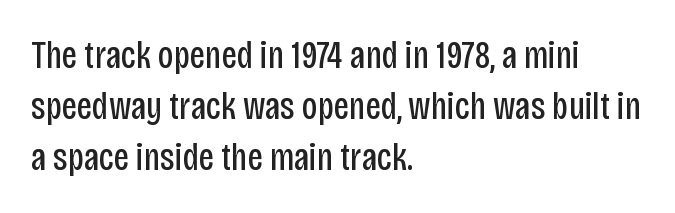
Q: Is the text bold? A: No.
Q: Is the text italic (slanted)? A: No, it is upright.
Q: Is the typeface a serif or a sans-serif typeface? A: Sans-serif.
Q: Is the text underlined? A: No.
Q: How is the paragraph aligned? A: Left-aligned.
Q: Is the spacing between letters normal or unusually wide? A: Normal.
Q: Is the spacing between lines tight, normal or loose? A: Normal.
Q: Width (condensed, normal, or wide)? A: Condensed.
Q: Stroke contrast? A: Low.
Q: x-height? A: Large.
Q: Monospaced? A: No.
